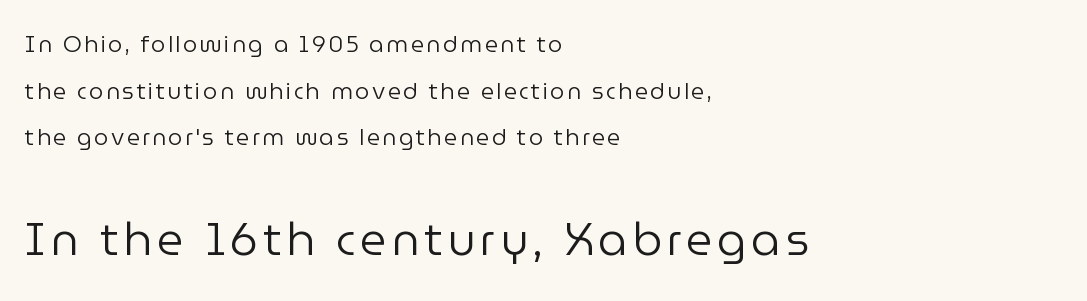
Q: Is the text bold? A: No.
Q: Is the text italic (slanted)? A: No, it is upright.
Q: Is the typeface a serif or a sans-serif typeface? A: Sans-serif.
Q: Is the text underlined? A: No.
Q: How is the paragraph aligned? A: Left-aligned.
Q: Is the spacing between lines tight, normal or loose? A: Loose.
Q: Which block of text is set in a larger size, the first (top) or the second (bottom)? A: The second (bottom) one.
Q: Width (condensed, normal, or wide)? A: Normal.
Q: Stroke contrast? A: Low.
Q: x-height? A: Medium.
Q: Monospaced? A: No.
